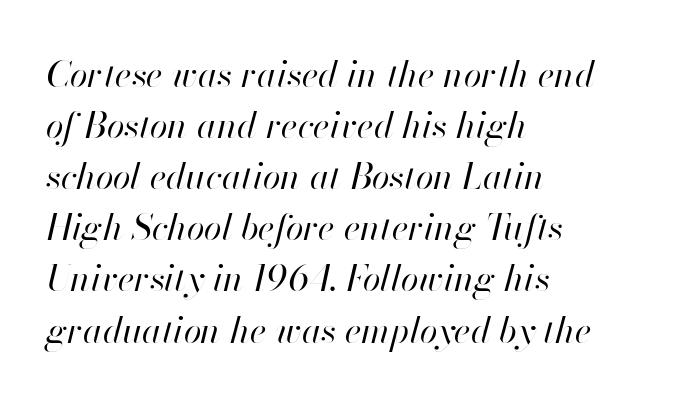
The image shows 36 px regular-weight type, italic (leaning right); set left-aligned, normal line spacing (1.42x), normal letter spacing, not underlined; high stroke contrast and a small x-height.
